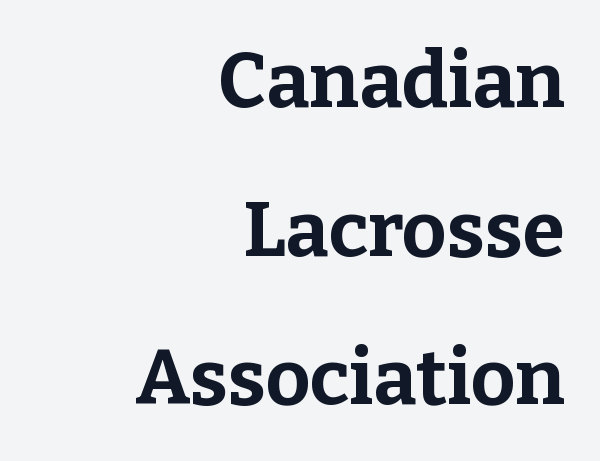
Reading down the column, the eye jumps a long way to each next line. Is the type bold? Yes — the strokes are clearly thick and heavy. Caption: multi-line text, flush right, ragged left. The space directly below the letters is spotless.
